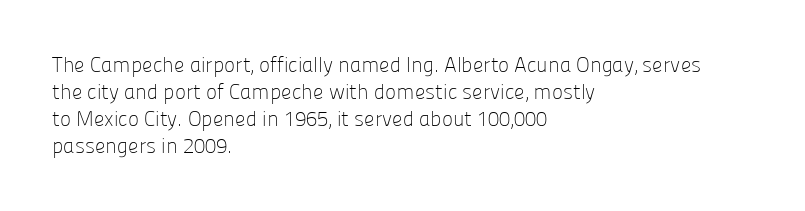
The image shows 21 px text type, upright; set left-aligned, normal line spacing (1.28x), normal letter spacing, not underlined.
